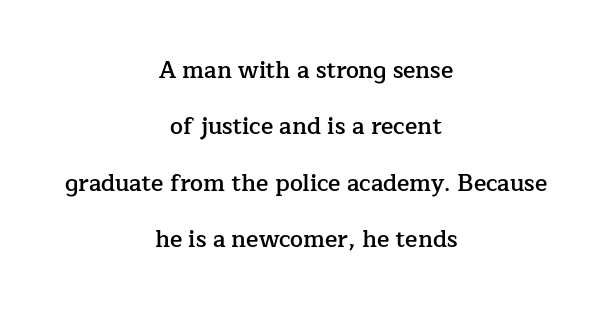
{"italic": "no", "bold": "semi", "underline": "no", "align": "center", "line_spacing": "loose", "line_spacing_ratio": 2.45, "letter_spacing": "normal", "letter_spacing_em": 0.0, "glyph_px": 23}
